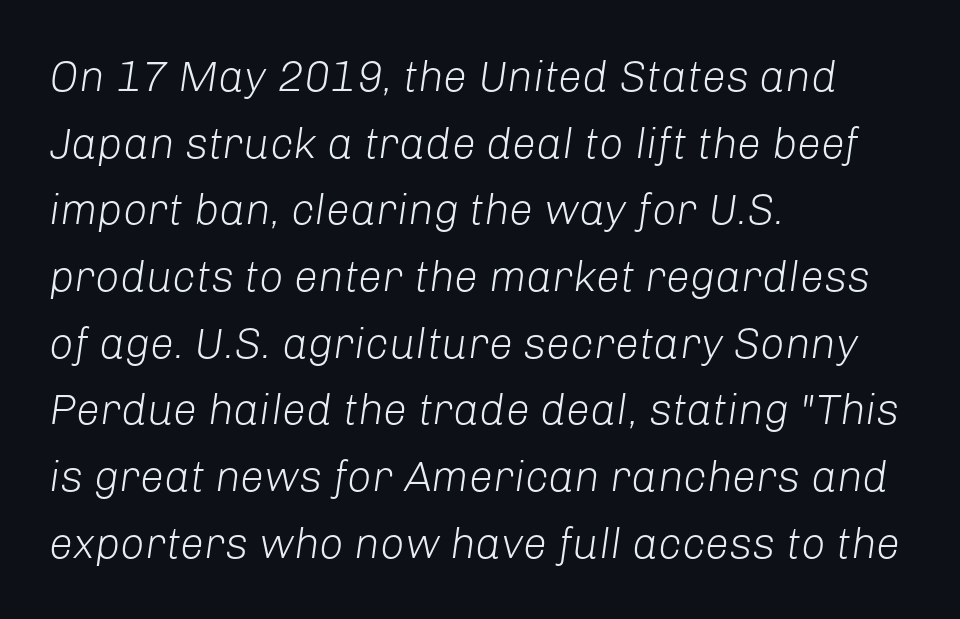
The image shows 43 px light type, italic (leaning right); set left-aligned, normal line spacing (1.55x), normal letter spacing, not underlined; low stroke contrast and a medium x-height.
